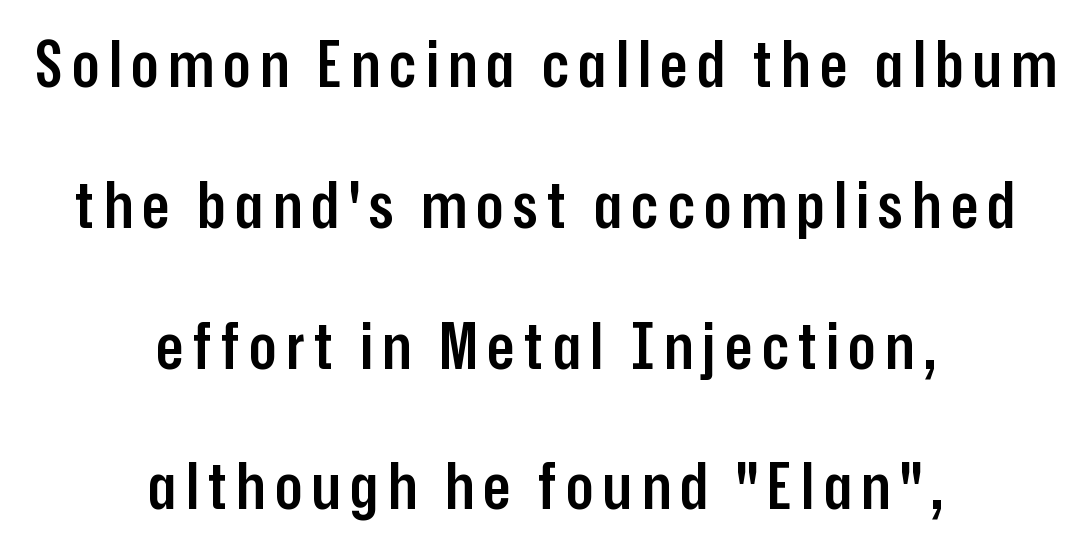
The text was rendered using a sans face with plain stroke endings. The lettering holds an erect, upright posture throughout. Clear beneath every line of the passage. Each line is balanced around a shared central axis.
